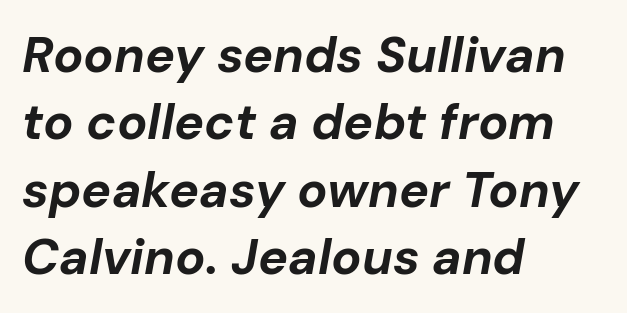
{"italic": "yes", "lean": "right", "slant_degrees": 10, "bold": "yes", "weight": "bold", "width": "normal", "stroke_contrast": "low", "x_height": "medium", "monospaced": "no", "underline": "no", "align": "left", "line_spacing": "normal", "line_spacing_ratio": 1.35, "letter_spacing": "normal", "letter_spacing_em": 0.0, "glyph_px": 50}
